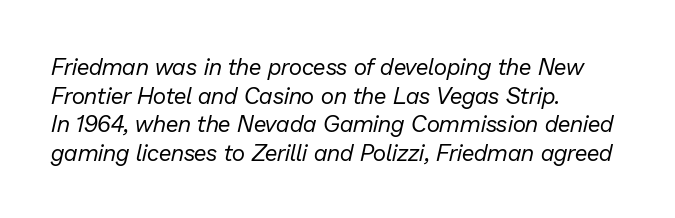
Q: Is the text bold? A: No.
Q: Is the text italic (slanted)? A: Yes, it leans right by about 13 degrees.
Q: Is the text underlined? A: No.
Q: How is the paragraph aligned? A: Left-aligned.
Q: Is the spacing between letters normal or unusually wide? A: Normal.
Q: Is the spacing between lines tight, normal or loose? A: Normal.
